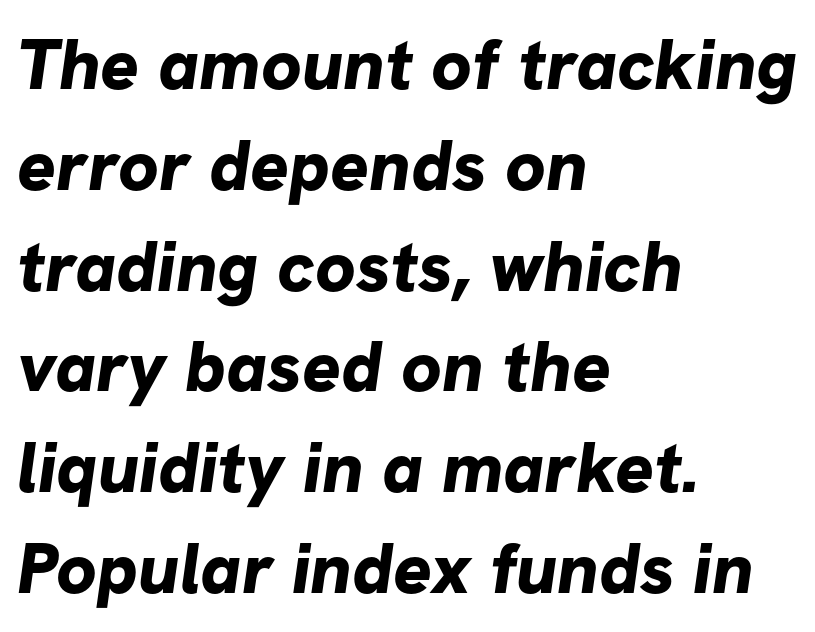
{"serif": "no", "bold": "yes", "weight": "bold", "width": "normal", "stroke_contrast": "low", "x_height": "medium", "monospaced": "no", "underline": "no", "align": "left", "line_spacing": "normal", "line_spacing_ratio": 1.4, "letter_spacing": "normal", "letter_spacing_em": 0.0, "glyph_px": 72}
